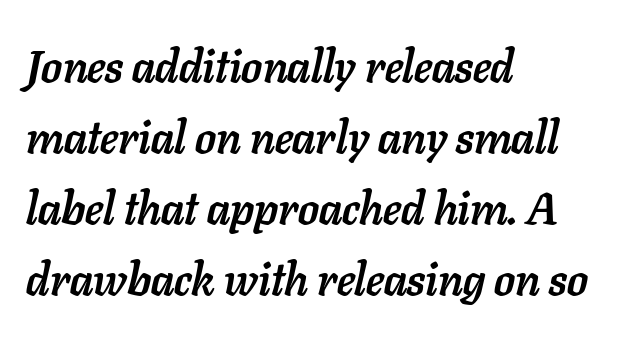
Style check: oblique. These lines are set flush left with a ragged right edge. Do the characters align in a grid? No, the font is proportional. The sample has been set heavy, in full bold. In terms of leading, this rendering sits right in the middle. The glyphs are unaccompanied by any horizontal stroke below them.
